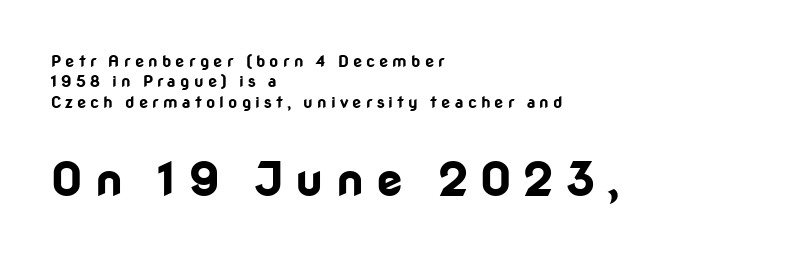
Font category for this specimen: sans-serif. Beneath every word, the page is bare. Emphasis by weight is at full strength: bold. The passage shown is typed in a proportional face where columns would drift. Posture: upright roman. Notice how the passage keeps a crisp vertical edge on the left only.
